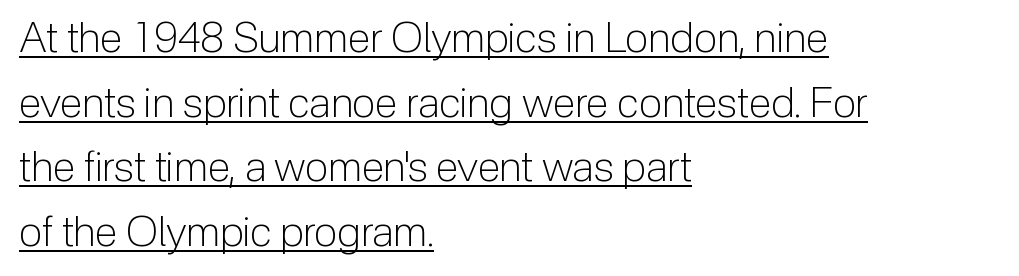
{"serif": "no", "italic": "no", "bold": "no", "weight": "light", "width": "normal", "stroke_contrast": "low", "x_height": "medium", "monospaced": "no", "underline": "yes", "align": "left", "line_spacing": "normal", "line_spacing_ratio": 1.54, "letter_spacing": "normal", "letter_spacing_em": 0.0, "glyph_px": 42}
